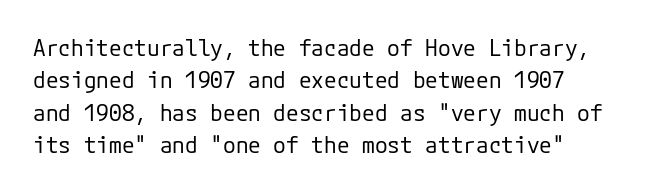
Q: Is the text bold? A: No.
Q: Is the text italic (slanted)? A: No, it is upright.
Q: Is the text underlined? A: No.
Q: Is the spacing between letters normal or unusually wide? A: Normal.
Q: Is the spacing between lines tight, normal or loose? A: Normal.
